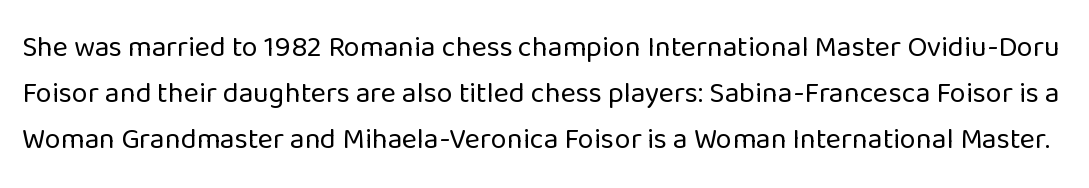
You can tell it's not italic because the verticals are truly vertical. Summary of weight: not heavy and not bold. Each letter keeps its own natural width here, so spacing adapts to shape. Observe the ordinary spacing: letters are neighbours, not strangers. Notice how descenders clear the ascenders below comfortably — that's standard leading. Serifs: no, the terminals of the letterforms are clean.
